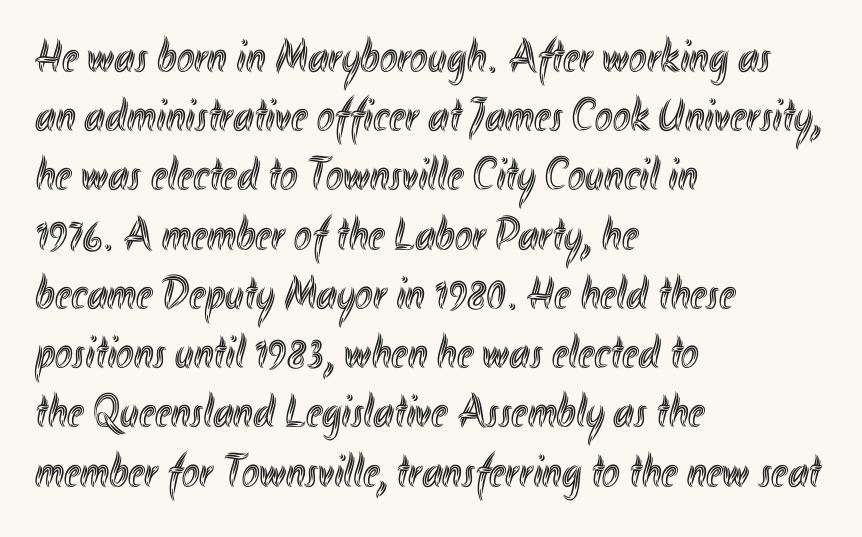
The image shows 47 px condensed type; set left-aligned, normal line spacing (1.26x), normal letter spacing, not underlined; a small x-height.
